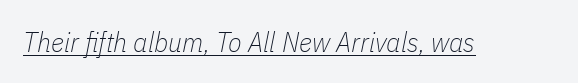
The typesetter has applied underlining to the passage shown. Posture: slanted. How are the letters spaced? Ordinarily, with no added tracking. A typesetter would call this proportional, since set widths differ per character. The strokes are not fattened; the text isn't bold.
